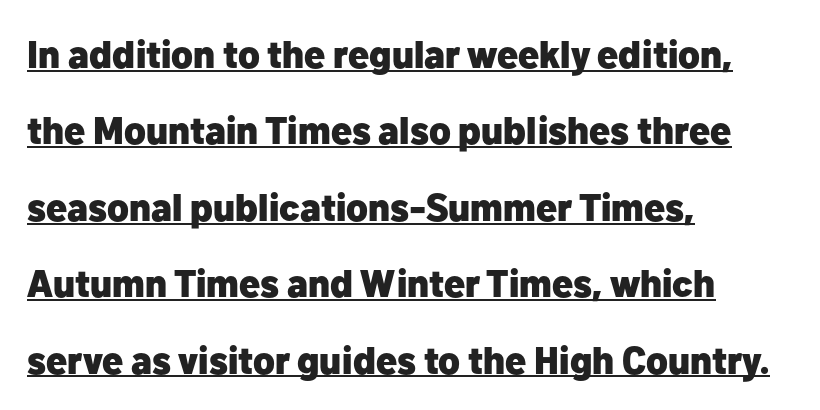
This sample trades compactness for vertical openness between lines. Are there feet on the stems? There aren't — it's a sans. Italic: no, the glyphs are upright roman. Underline: present. Each letter keeps its own natural width here, so spacing adapts to shape. Look at the stroke-to-counter ratio: heavy, a bold.
